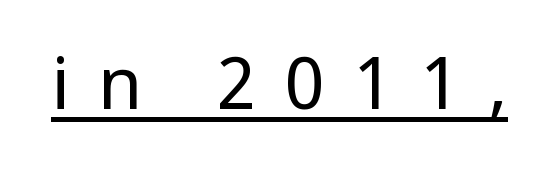
{"serif": "no", "italic": "no", "bold": "no", "weight": "regular", "width": "condensed", "stroke_contrast": "low", "x_height": "large", "monospaced": "no", "underline": "yes", "letter_spacing": "wide", "letter_spacing_em": 0.39, "glyph_px": 72}
